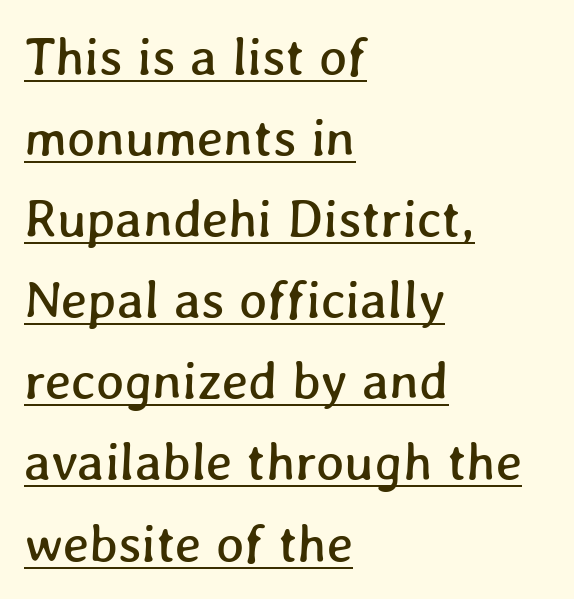
Q: Is the text underlined? A: Yes.
Q: How is the paragraph aligned? A: Left-aligned.
Q: Is the spacing between letters normal or unusually wide? A: Normal.
Q: Is the spacing between lines tight, normal or loose? A: Normal.
Q: Width (condensed, normal, or wide)? A: Normal.
Q: Stroke contrast? A: Low.
Q: x-height? A: Medium.
Q: Monospaced? A: No.
